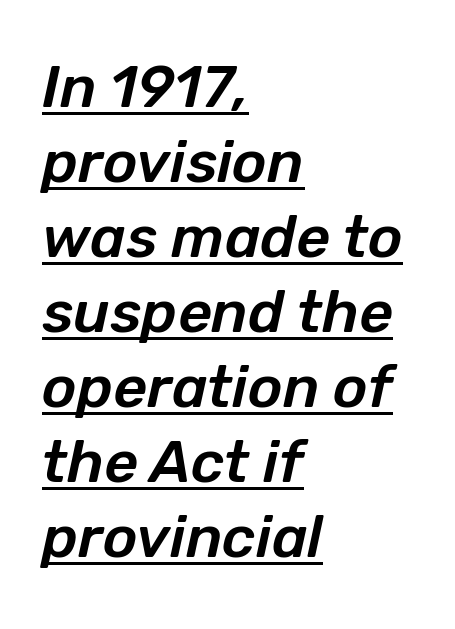
The image shows 59 px text type, italic (leaning right); set left-aligned, normal line spacing (1.27x), normal letter spacing, underlined; low stroke contrast and a medium x-height.
